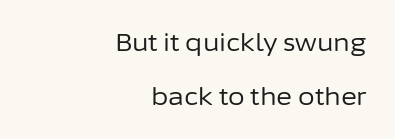
Q: Is the text bold? A: No.
Q: Is the text italic (slanted)? A: No, it is upright.
Q: Is the text underlined? A: No.
Q: How is the paragraph aligned? A: Right-aligned.
Q: Is the spacing between letters normal or unusually wide? A: Normal.
Q: Is the spacing between lines tight, normal or loose? A: Loose.
